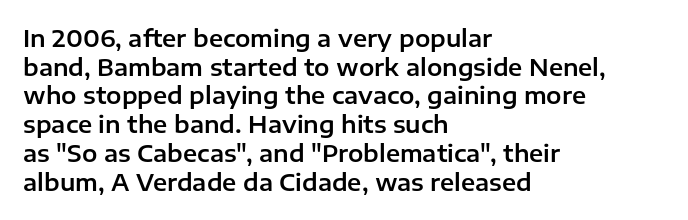
Quick note: not italic, upright. The letters sit at their default tracking, neither squeezed nor spread. The space between consecutive lines is moderate. This sample is left-justified, so line endings fall wherever the words run out. The string is rendered with underlining switched off.
